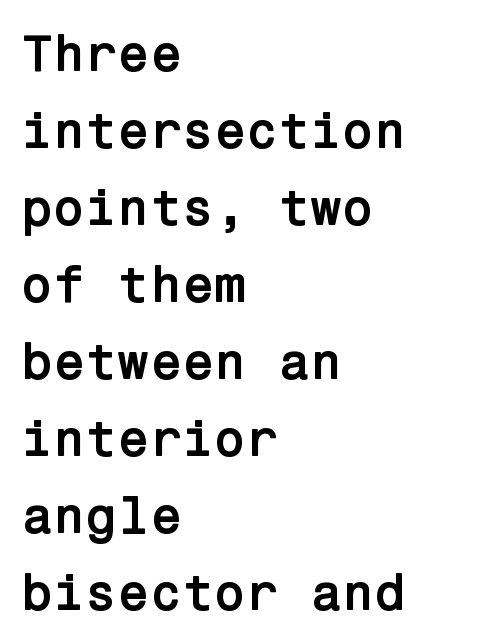
The image shows 52 px semibold sans-serif type, upright; set left-aligned, normal line spacing (1.48x), normal letter spacing, not underlined; low stroke contrast and a medium x-height.
